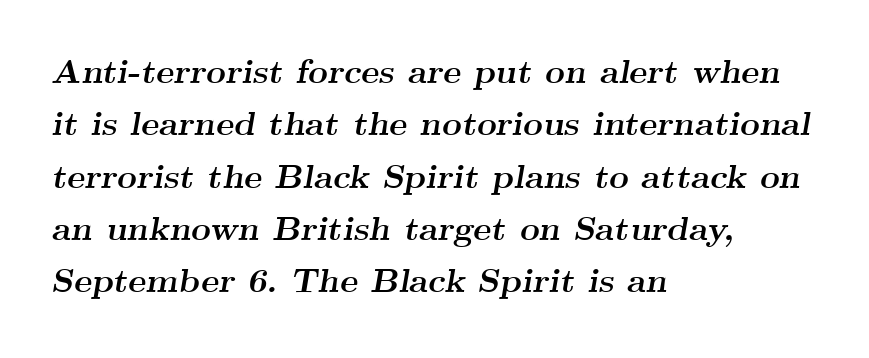
{"serif": "yes", "italic": "yes", "lean": "right", "slant_degrees": 9, "bold": "yes", "weight": "semibold", "width": "wide", "stroke_contrast": "medium", "x_height": "small", "monospaced": "no", "underline": "no", "align": "left", "line_spacing": "normal", "line_spacing_ratio": 1.54, "letter_spacing": "normal", "letter_spacing_em": 0.0, "glyph_px": 34}
